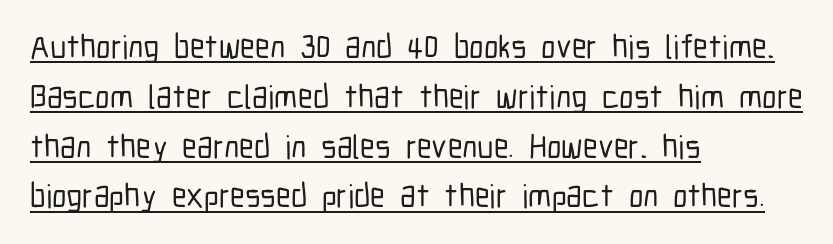
This block has exactly the height ordinary leading produces. Notice how the passage keeps a crisp vertical edge on the left only. The rendering keeps characters at their native spacing. Look at the bottom of the vertical strokes: they stop flat, with no serifs. This sample has the flowing, uneven cadence of proportional lettering. When letters stand straight like this, we call the style roman or upright.
